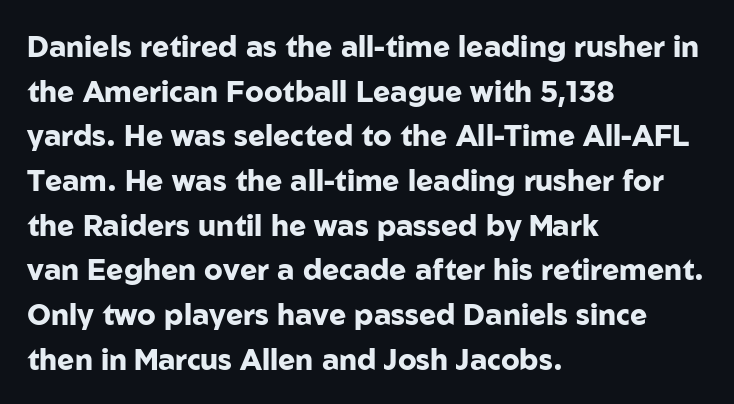
Q: Is the text bold? A: Yes.
Q: Is the text italic (slanted)? A: No, it is upright.
Q: Is the typeface a serif or a sans-serif typeface? A: Sans-serif.
Q: Is the text underlined? A: No.
Q: How is the paragraph aligned? A: Left-aligned.
Q: Is the spacing between letters normal or unusually wide? A: Normal.
Q: Is the spacing between lines tight, normal or loose? A: Normal.
Q: Width (condensed, normal, or wide)? A: Normal.
Q: Stroke contrast? A: Low.
Q: x-height? A: Medium.
Q: Monospaced? A: No.
